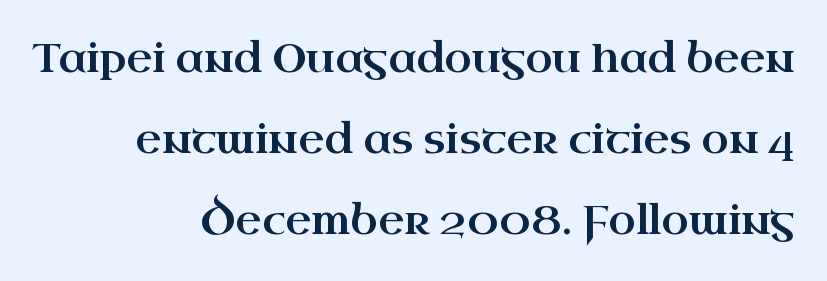
Q: Is the text italic (slanted)? A: No, it is upright.
Q: Is the typeface a serif or a sans-serif typeface? A: Serif.
Q: Is the text underlined? A: No.
Q: How is the paragraph aligned? A: Right-aligned.
Q: Is the spacing between letters normal or unusually wide? A: Normal.
Q: Is the spacing between lines tight, normal or loose? A: Loose.
Q: Width (condensed, normal, or wide)? A: Wide.
Q: Stroke contrast? A: High.
Q: x-height? A: Small.
Q: Monospaced? A: No.
